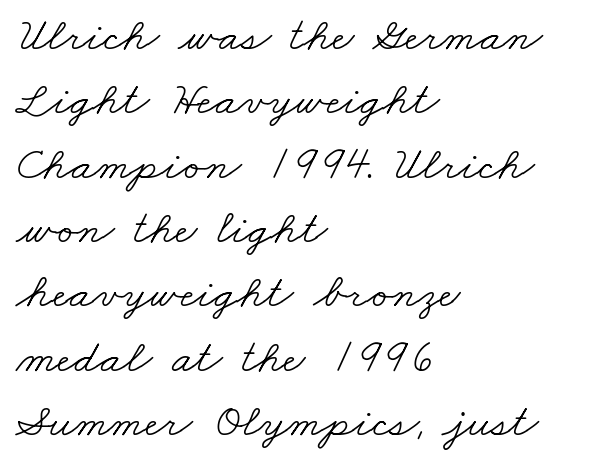
Q: Is the text bold? A: No.
Q: Is the typeface a serif or a sans-serif typeface? A: Serif.
Q: Is the text underlined? A: No.
Q: How is the paragraph aligned? A: Left-aligned.
Q: Is the spacing between letters normal or unusually wide? A: Normal.
Q: Is the spacing between lines tight, normal or loose? A: Normal.
Q: Width (condensed, normal, or wide)? A: Wide.
Q: Stroke contrast? A: Low.
Q: x-height? A: Small.
Q: Monospaced? A: No.
